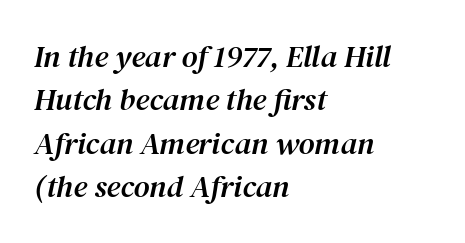
Q: Is the text italic (slanted)? A: Yes, it leans right by about 12 degrees.
Q: Is the typeface a serif or a sans-serif typeface? A: Serif.
Q: Is the text underlined? A: No.
Q: How is the paragraph aligned? A: Left-aligned.
Q: Is the spacing between letters normal or unusually wide? A: Normal.
Q: Is the spacing between lines tight, normal or loose? A: Normal.
Q: Width (condensed, normal, or wide)? A: Normal.
Q: Stroke contrast? A: Medium.
Q: x-height? A: Medium.
Q: Monospaced? A: No.
